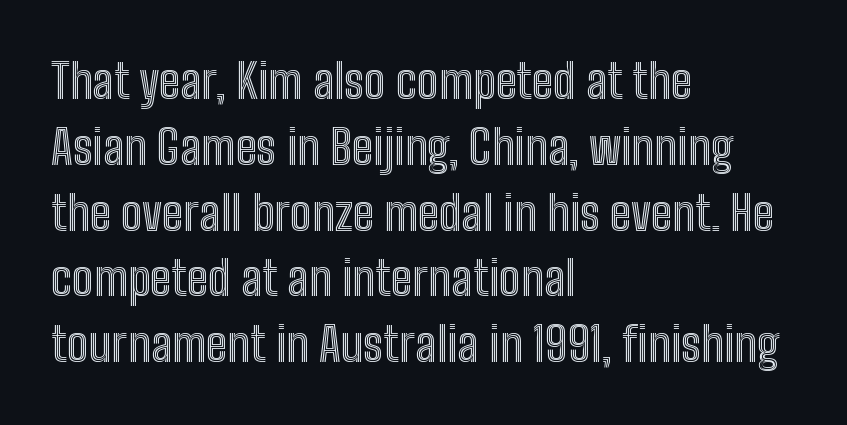
Tall strokes in this sample are plumb rather than angled. Interline gaps are of average width in this sample. The space directly below the letters is spotless. Each letter keeps its own natural width here, so spacing adapts to shape.
